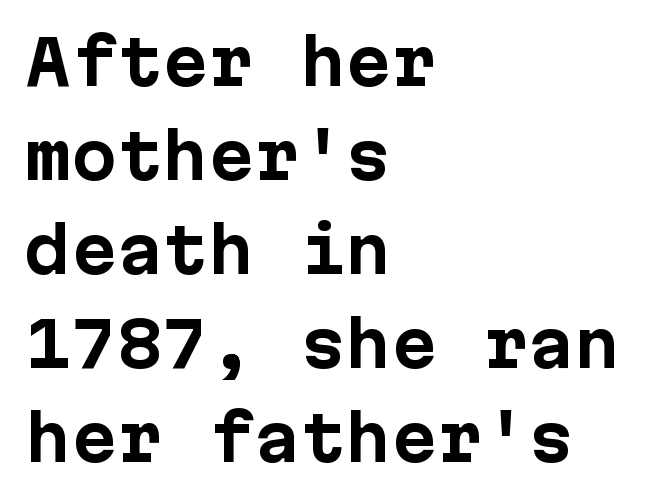
{"serif": "no", "italic": "no", "bold": "yes", "weight": "bold", "width": "normal", "stroke_contrast": "low", "x_height": "medium", "monospaced": "yes", "underline": "no", "align": "left", "line_spacing": "normal", "line_spacing_ratio": 1.54, "letter_spacing": "normal", "letter_spacing_em": 0.0, "glyph_px": 61}
